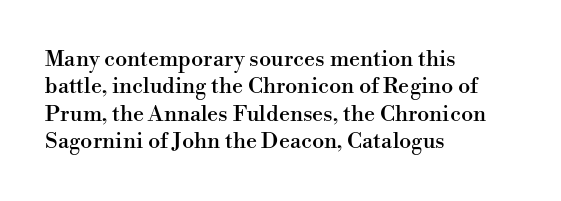
The image shows 22 px text type, upright; set left-aligned, line spacing 1.24x, normal letter spacing, not underlined.
